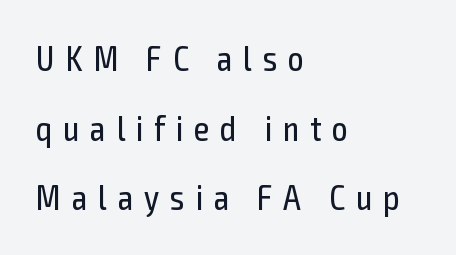
{"serif": "no", "italic": "no", "bold": "no", "weight": "regular", "width": "condensed", "x_height": "medium", "monospaced": "no", "underline": "no", "align": "left", "line_spacing": "loose", "line_spacing_ratio": 1.99, "letter_spacing": "wide", "letter_spacing_em": 0.31, "glyph_px": 35}
